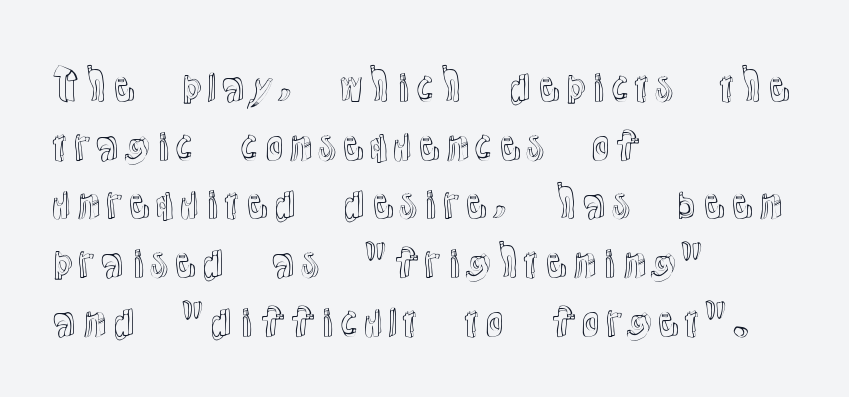
Q: Is the text italic (slanted)? A: No, it is upright.
Q: Is the text underlined? A: No.
Q: How is the paragraph aligned? A: Left-aligned.
Q: Is the spacing between letters normal or unusually wide? A: Normal.
Q: Is the spacing between lines tight, normal or loose? A: Normal.
Q: Width (condensed, normal, or wide)? A: Normal.
Q: x-height? A: Medium.
Q: Monospaced? A: No.
